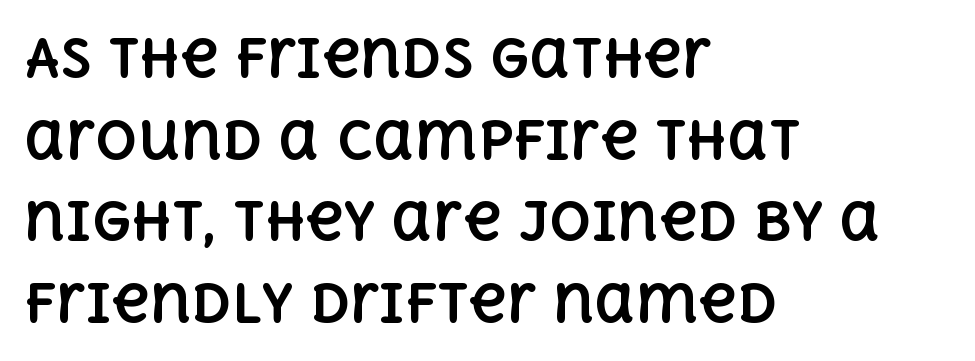
Just letters on the line, the space beneath them empty. When letters stand straight like this, we call the style roman or upright. Think of a printed novel: that variable character pitch is what you see here. Summary of vertical rhythm: regular, with standard interline spacing.
